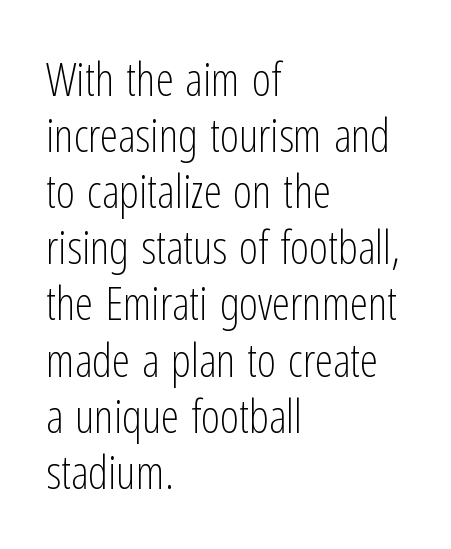
Stroke thickness stays within the range of a standard reading face or lighter. Is this a fixed-width face? No — the glyphs have proportional, varying widths. The paragraph shown leans on its left margin. Compared with typical body copy, the letter spacing here is the same. The gap between lines stays unmarked.
